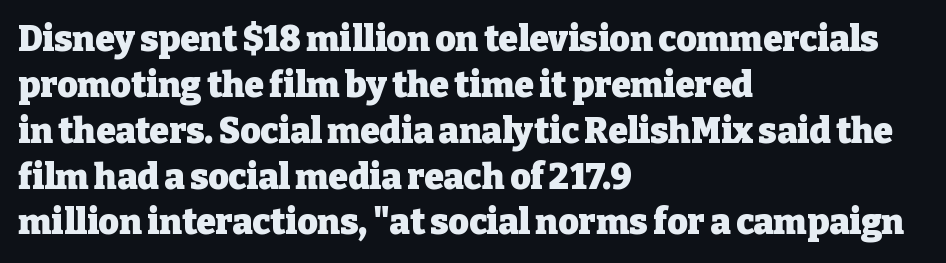
Q: Is the text bold? A: Yes.
Q: Is the text italic (slanted)? A: No, it is upright.
Q: Is the typeface a serif or a sans-serif typeface? A: Serif.
Q: Is the text underlined? A: No.
Q: How is the paragraph aligned? A: Left-aligned.
Q: Is the spacing between letters normal or unusually wide? A: Normal.
Q: Is the spacing between lines tight, normal or loose? A: Normal.
Q: Width (condensed, normal, or wide)? A: Normal.
Q: Stroke contrast? A: Low.
Q: x-height? A: Medium.
Q: Monospaced? A: No.
